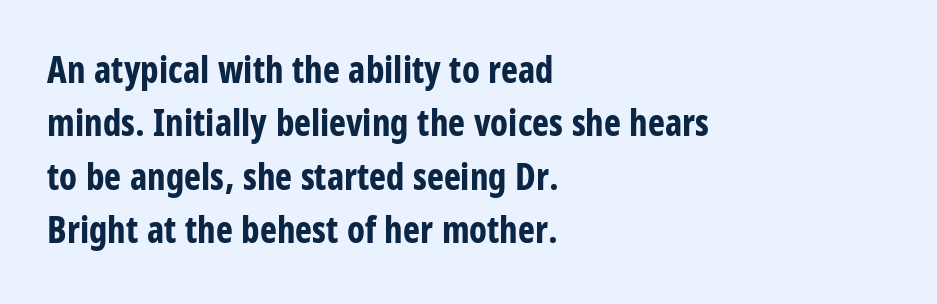
Tracking here is standard; glyphs follow each other at the usual distance. Style check: upright. If you measured baseline to baseline, you'd find a middling distance. The face used here has the dense, thick strokes of a bold. Character widths vary here, with narrow letters taking less room than wide ones. Observe the absence of serifs on each vertical stroke in this sample.
